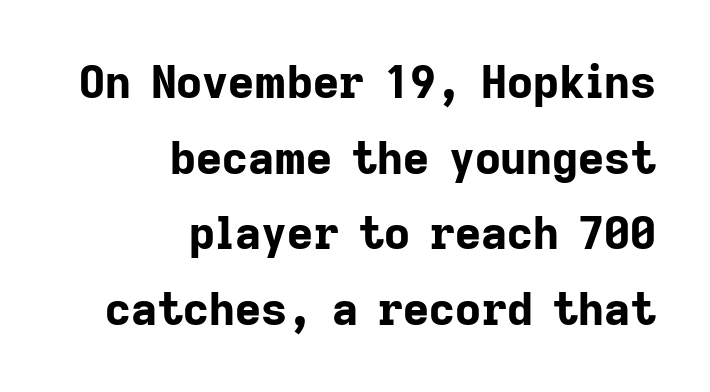
{"serif": "no", "italic": "no", "bold": "yes", "weight": "bold", "width": "normal", "stroke_contrast": "low", "x_height": "medium", "monospaced": "no", "underline": "no", "align": "right", "line_spacing": "normal", "line_spacing_ratio": 1.68, "letter_spacing": "normal", "letter_spacing_em": 0.0, "glyph_px": 45}
